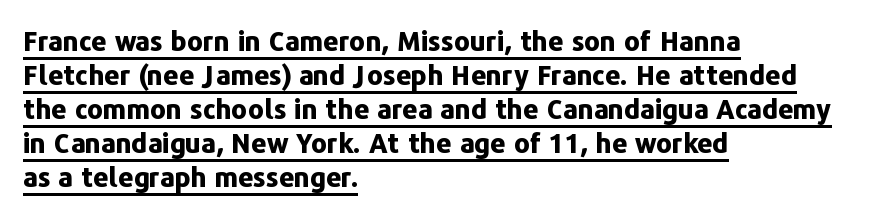
The face used here has the dense, thick strokes of a bold. These lines sit exactly where default settings would place them. Unlike italic type, these characters show no tilt at all. The typesetter has applied underlining to the passage shown. Nobody touched the tracking dial on this one.
